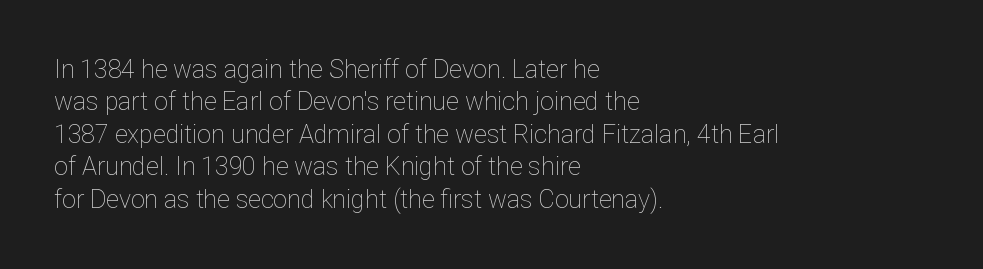
{"italic": "no", "bold": "no", "underline": "no", "align": "left", "line_spacing": "normal", "line_spacing_ratio": 1.3, "letter_spacing": "normal", "letter_spacing_em": 0.0, "glyph_px": 25}
